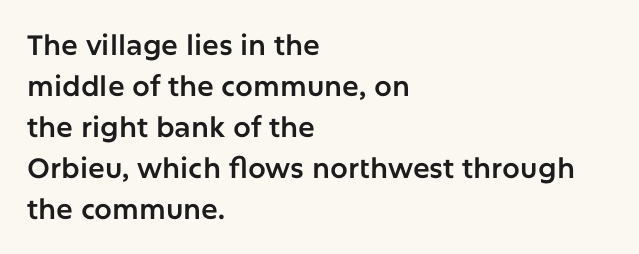
{"serif": "no", "italic": "no", "width": "normal", "stroke_contrast": "low", "x_height": "medium", "monospaced": "no", "underline": "no", "align": "left", "line_spacing": "normal", "line_spacing_ratio": 1.46, "letter_spacing": "normal", "letter_spacing_em": 0.0, "glyph_px": 28}
